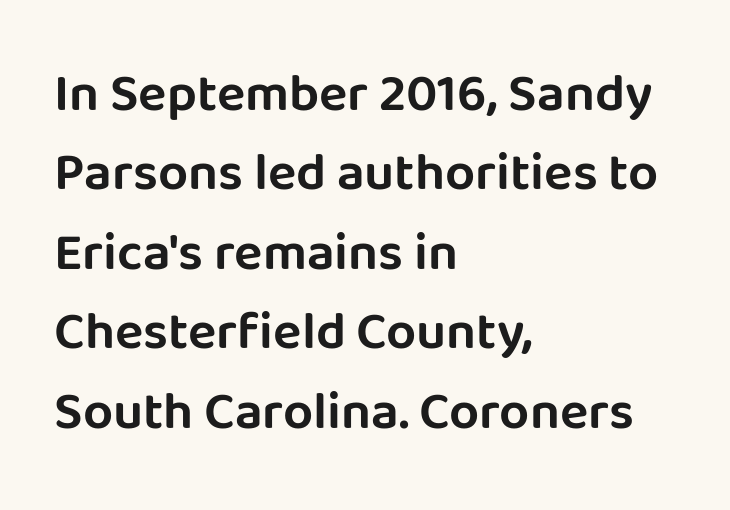
Q: Is the text italic (slanted)? A: No, it is upright.
Q: Is the typeface a serif or a sans-serif typeface? A: Sans-serif.
Q: Is the text underlined? A: No.
Q: How is the paragraph aligned? A: Left-aligned.
Q: Is the spacing between letters normal or unusually wide? A: Normal.
Q: Is the spacing between lines tight, normal or loose? A: Normal.
Q: Width (condensed, normal, or wide)? A: Normal.
Q: Stroke contrast? A: Low.
Q: x-height? A: Large.
Q: Monospaced? A: No.
